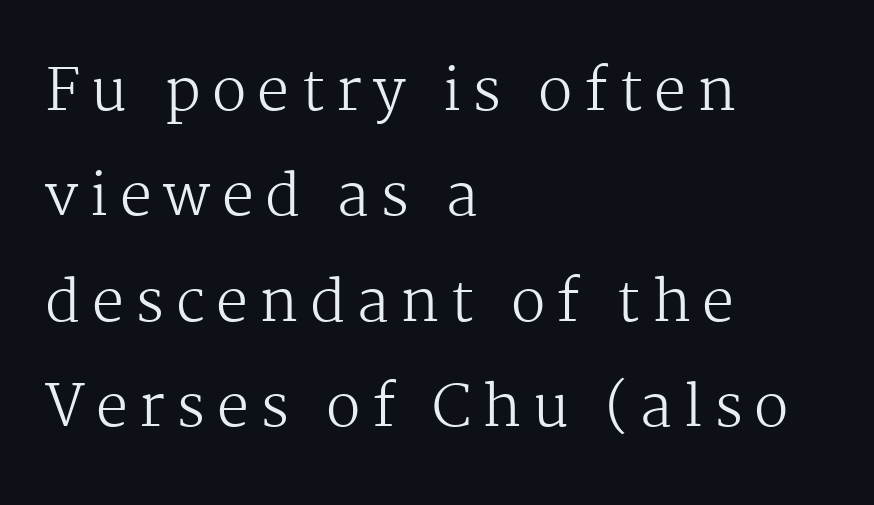
{"serif": "yes", "italic": "no", "bold": "no", "weight": "regular", "width": "normal", "stroke_contrast": "medium", "x_height": "medium", "monospaced": "no", "underline": "no", "align": "left", "line_spacing_ratio": 1.85, "letter_spacing": "wide", "letter_spacing_em": 0.2, "glyph_px": 57}
